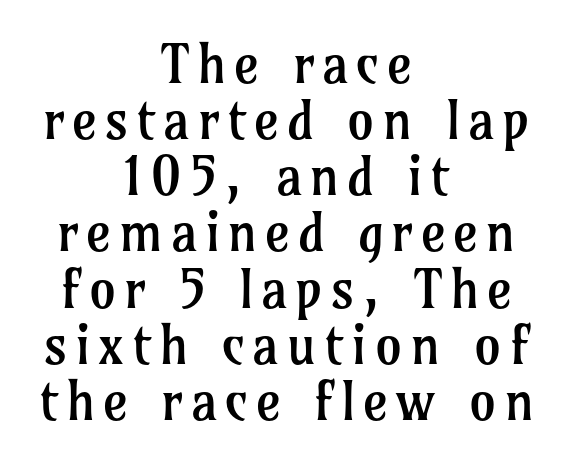
{"serif": "yes", "italic": "no", "bold": "no", "weight": "regular", "width": "normal", "stroke_contrast": "low", "x_height": "medium", "monospaced": "no", "underline": "no", "align": "center", "line_spacing": "tight", "line_spacing_ratio": 1.04, "glyph_px": 54}
